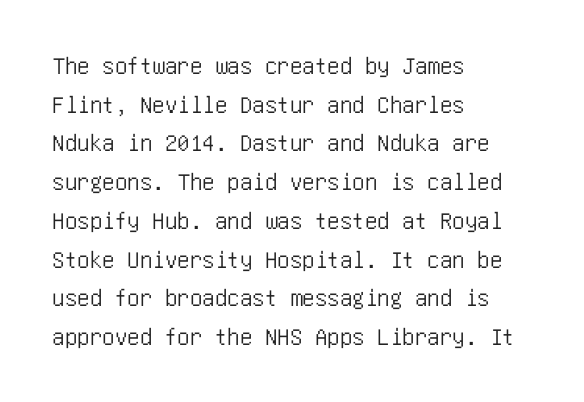
Inter-character spacing is left at the font's built-in metrics. Quick note: underline off. Horizontal alignment here is leftward, the default for most running prose. Posture: vertical. Line spacing here is normal.
